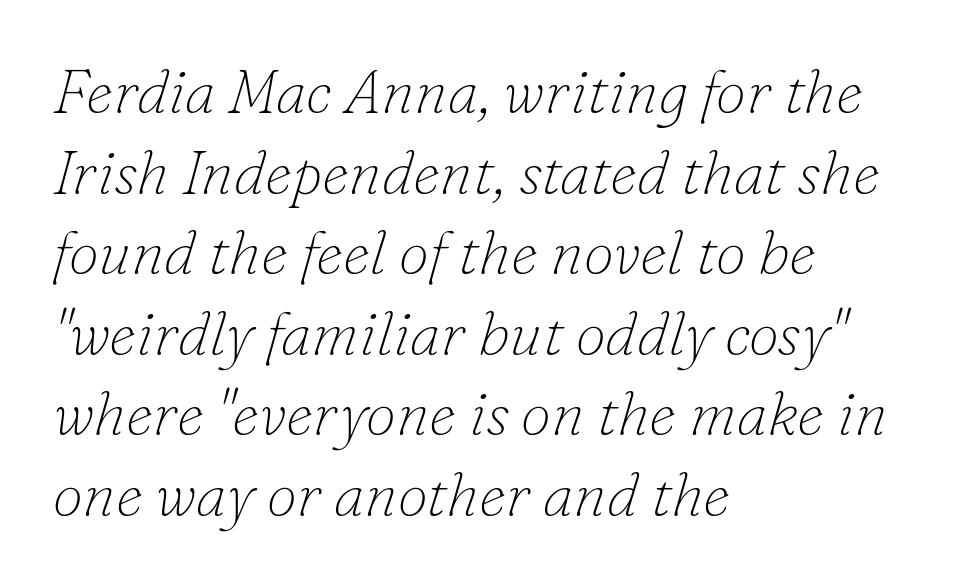
The image shows 61 px thin serif type, italic (leaning right); set left-aligned, normal line spacing (1.32x), normal letter spacing, not underlined; low stroke contrast and a small x-height.
